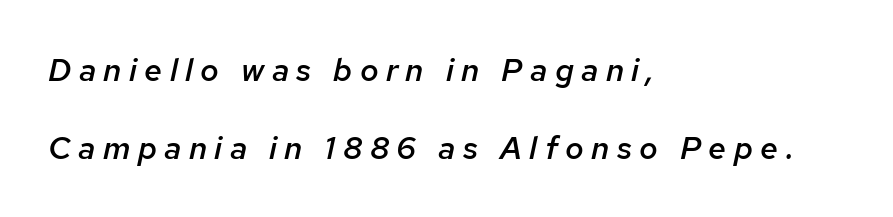
Q: Is the text bold? A: Semi-bold.
Q: Is the text italic (slanted)? A: Yes, it leans right by about 12 degrees.
Q: Is the text underlined? A: No.
Q: How is the paragraph aligned? A: Left-aligned.
Q: Is the spacing between letters normal or unusually wide? A: Unusually wide.
Q: Is the spacing between lines tight, normal or loose? A: Loose.
Q: Width (condensed, normal, or wide)? A: Normal.
Q: Stroke contrast? A: Low.
Q: x-height? A: Medium.
Q: Monospaced? A: No.
